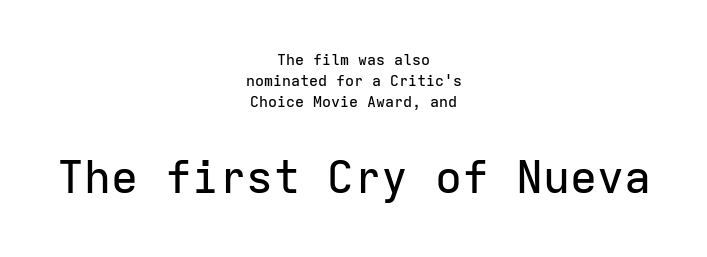
Does the bottom block carry the larger type? Yes, it does. The gaps between neighbouring characters are ordinary and unremarkable. This block has exactly the height ordinary leading produces. Each letter's strokes conclude bluntly, with no projecting serifs. Nope, not italic — everything's standing straight. Glance below the letters and you will spot only blank space.
